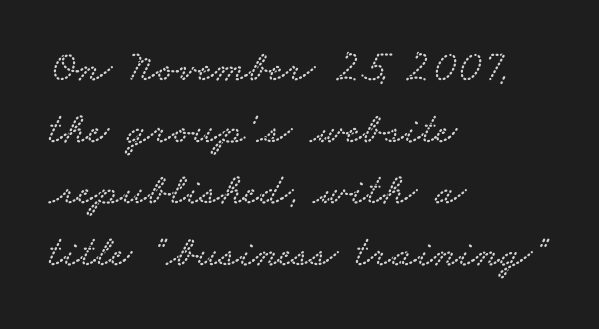
{"serif": "yes", "width": "wide", "stroke_contrast": "low", "x_height": "small", "monospaced": "no", "underline": "no", "align": "left", "line_spacing": "normal", "line_spacing_ratio": 1.37, "letter_spacing": "normal", "letter_spacing_em": 0.0, "glyph_px": 45}
